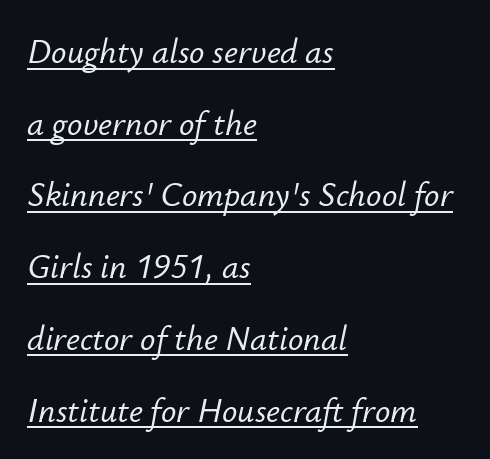
Q: Is the text italic (slanted)? A: Yes, it leans right by about 12 degrees.
Q: Is the text underlined? A: Yes.
Q: How is the paragraph aligned? A: Left-aligned.
Q: Is the spacing between letters normal or unusually wide? A: Normal.
Q: Is the spacing between lines tight, normal or loose? A: Loose.
Q: Width (condensed, normal, or wide)? A: Normal.
Q: Stroke contrast? A: Low.
Q: x-height? A: Small.
Q: Monospaced? A: No.
